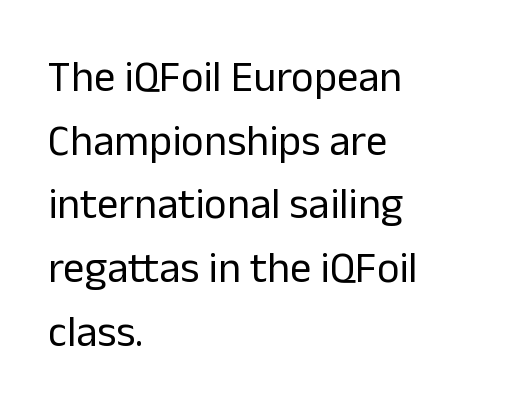
Typographically, this falls in the sans-serif category. This block has exactly the height ordinary leading produces. Posture: straight, roman, zero tilt. Visually the block forms a straight wall on the left and a jagged coastline on the right. Counters stay open thanks to moderate or lighter strokes.
